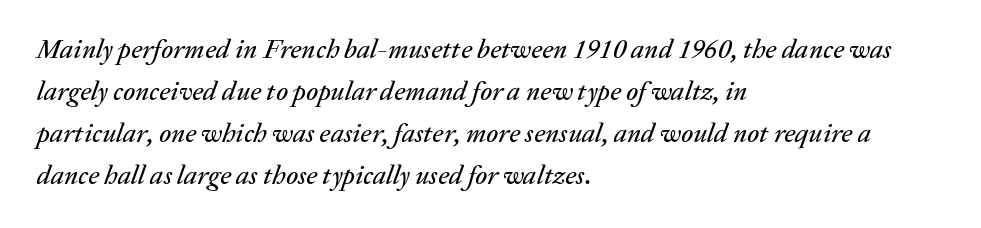
{"italic": "yes", "lean": "right", "slant_degrees": 20, "underline": "no", "align": "left", "line_spacing": "normal", "line_spacing_ratio": 1.55, "letter_spacing": "normal", "letter_spacing_em": 0.0, "glyph_px": 27}
